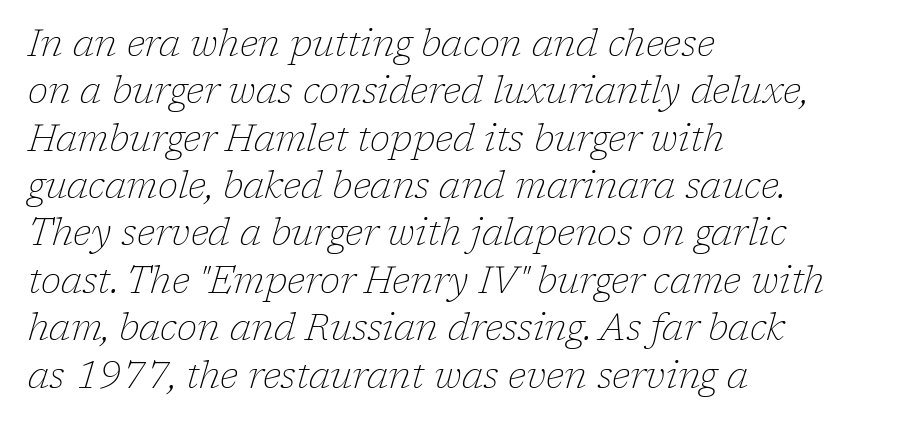
{"serif": "yes", "italic": "yes", "lean": "right", "slant_degrees": 17, "bold": "no", "weight": "thin", "width": "normal", "stroke_contrast": "low", "x_height": "medium", "monospaced": "no", "underline": "no", "align": "left", "line_spacing": "normal", "line_spacing_ratio": 1.28, "letter_spacing": "normal", "letter_spacing_em": 0.0, "glyph_px": 37}
